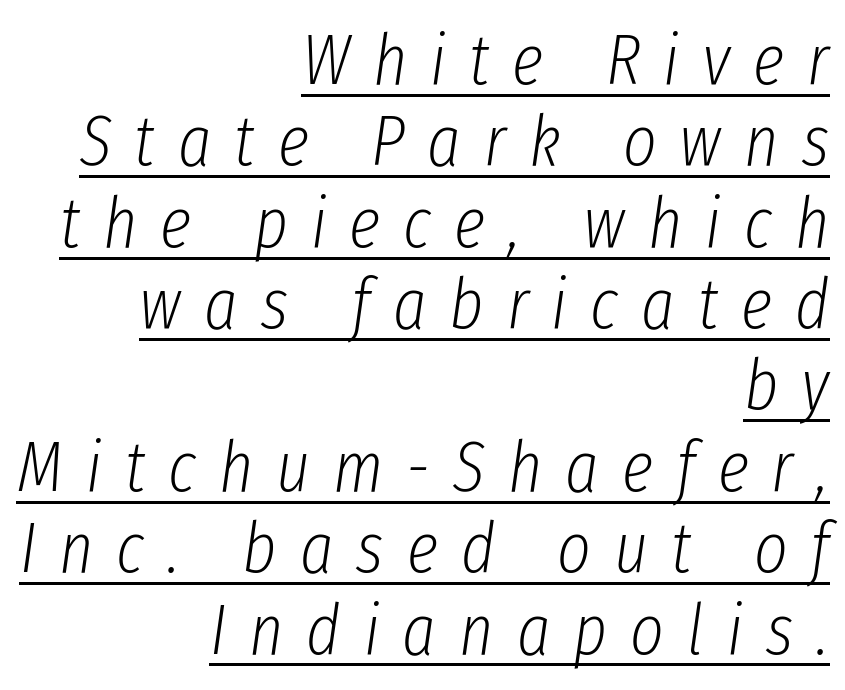
The image shows 72 px light, condensed type, italic (leaning right); set right-aligned, tight line spacing (1.13x), unusually wide letter spacing (+0.32 em), underlined; low stroke contrast and a medium x-height.
